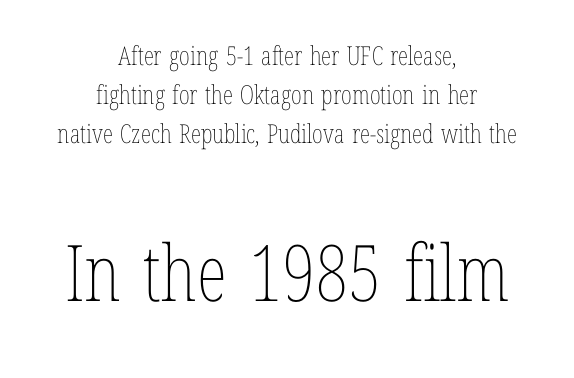
{"italic": "no", "bold": "no", "weight": "thin", "width": "condensed", "stroke_contrast": "low", "x_height": "medium", "monospaced": "no", "underline": "no", "align": "center", "line_spacing": "normal", "line_spacing_ratio": 1.5, "letter_spacing": "normal", "letter_spacing_em": 0.0, "larger_block": "second", "size_ratio": 3.0, "glyph_px": 78}
